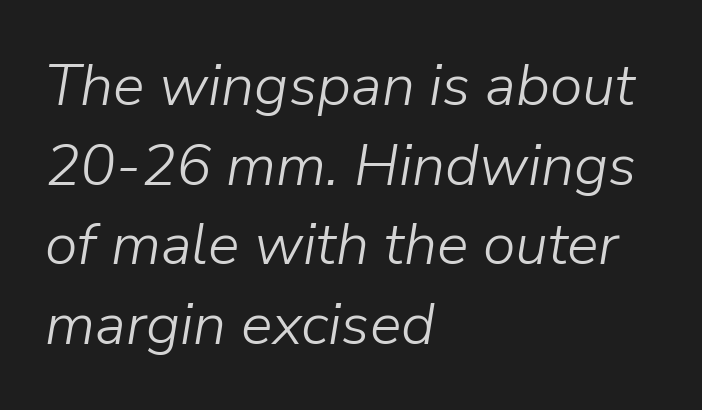
Caption: face not bold, strokes unweighted. Visually the block forms a straight wall on the left and a jagged coastline on the right. Successive baselines arrive at the customary interval. Rendered with sloped, italic letterforms. The letters advance in unequal steps, a hallmark of proportional type. Tracking value appears to be zero — textbook default spacing.
